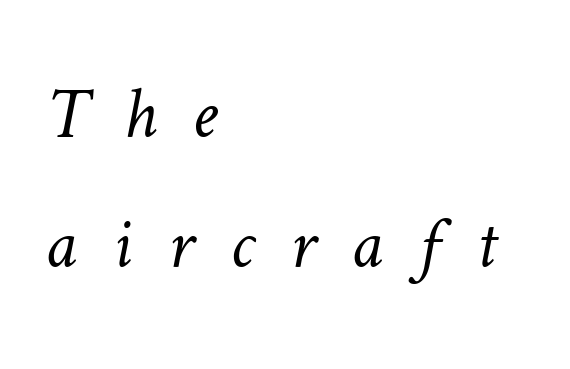
Q: Is the text bold? A: No.
Q: Is the text underlined? A: No.
Q: How is the paragraph aligned? A: Left-aligned.
Q: Is the spacing between letters normal or unusually wide? A: Unusually wide.
Q: Width (condensed, normal, or wide)? A: Normal.
Q: Stroke contrast? A: Low.
Q: x-height? A: Medium.
Q: Monospaced? A: No.
